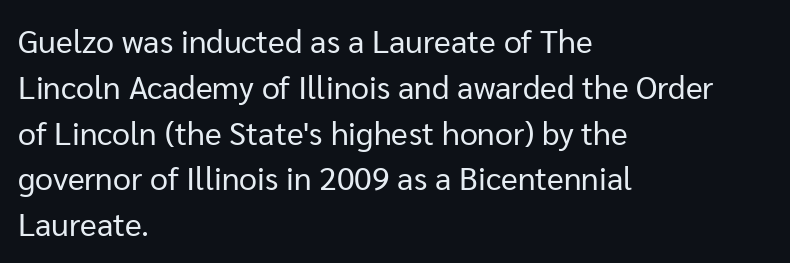
Q: Is the text bold? A: No.
Q: Is the text italic (slanted)? A: No, it is upright.
Q: Is the typeface a serif or a sans-serif typeface? A: Sans-serif.
Q: Is the text underlined? A: No.
Q: How is the paragraph aligned? A: Left-aligned.
Q: Is the spacing between letters normal or unusually wide? A: Normal.
Q: Is the spacing between lines tight, normal or loose? A: Normal.
Q: Width (condensed, normal, or wide)? A: Normal.
Q: Stroke contrast? A: Low.
Q: x-height? A: Medium.
Q: Monospaced? A: No.
